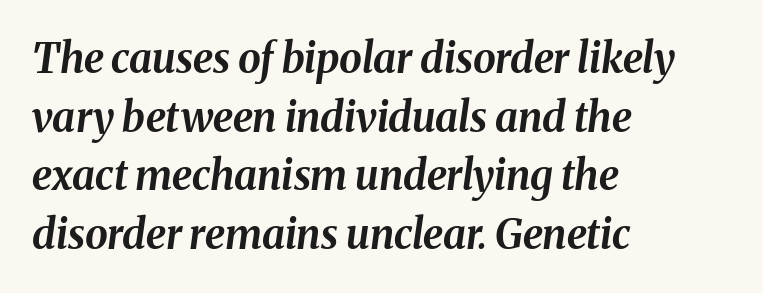
Does extra space separate the letters? No, they use regular spacing. Layout note: lines flush left. Looking at the ascenders, they clearly lean. This rendering features lettering with no underline. The rendering uses natural spacing where letterforms have individual widths.
